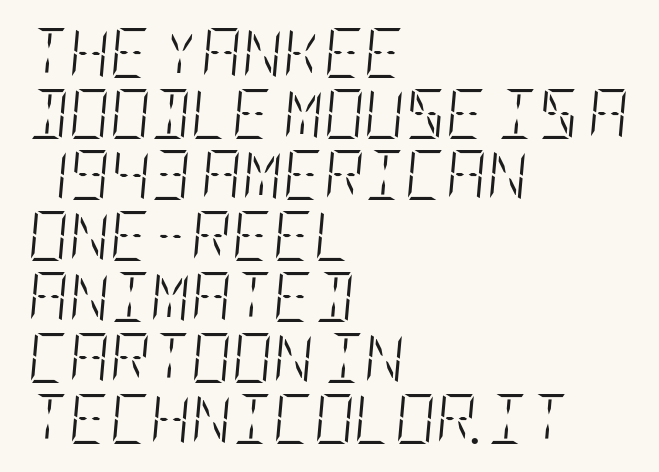
The image shows 50 px light, condensed type, italic (leaning right); set left-aligned, line spacing 1.22x, normal letter spacing, not underlined; low stroke contrast and a large x-height.
